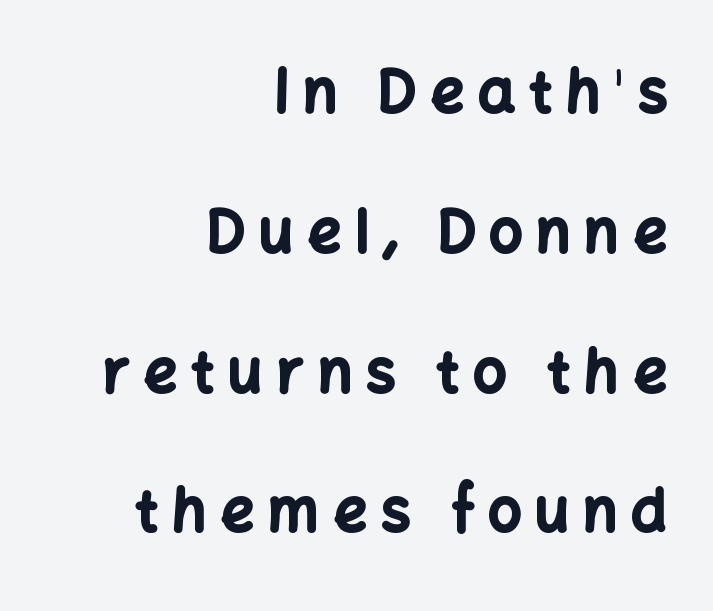
Check the space under the baseline: it is left empty. Students, this is bold: see how much ink each stroke carries. A student would call this right alignment; a typographer would say flush right, rag left. You could only call the tracking loose — the letters float apart.
